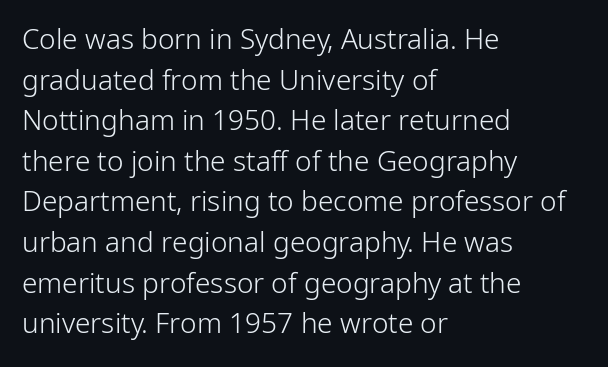
Q: Is the text bold? A: No.
Q: Is the text italic (slanted)? A: No, it is upright.
Q: Is the typeface a serif or a sans-serif typeface? A: Sans-serif.
Q: Is the text underlined? A: No.
Q: How is the paragraph aligned? A: Left-aligned.
Q: Is the spacing between letters normal or unusually wide? A: Normal.
Q: Is the spacing between lines tight, normal or loose? A: Normal.
Q: Width (condensed, normal, or wide)? A: Normal.
Q: Stroke contrast? A: Low.
Q: x-height? A: Medium.
Q: Monospaced? A: No.
